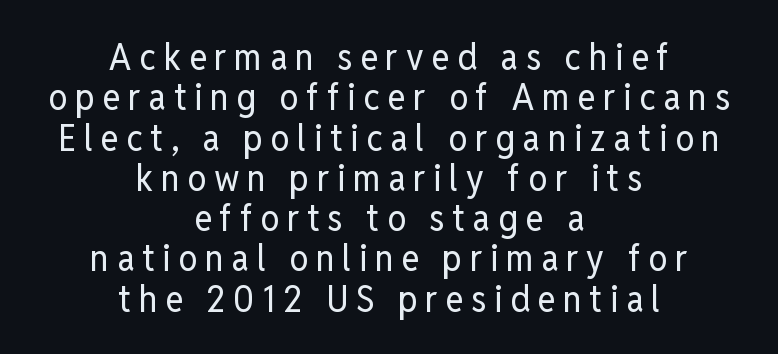
Q: Is the text bold? A: No.
Q: Is the text italic (slanted)? A: No, it is upright.
Q: Is the typeface a serif or a sans-serif typeface? A: Sans-serif.
Q: Is the text underlined? A: No.
Q: How is the paragraph aligned? A: Centered.
Q: Is the spacing between letters normal or unusually wide? A: Unusually wide.
Q: Is the spacing between lines tight, normal or loose? A: Tight.
Q: Width (condensed, normal, or wide)? A: Condensed.
Q: Stroke contrast? A: Low.
Q: x-height? A: Medium.
Q: Monospaced? A: No.
